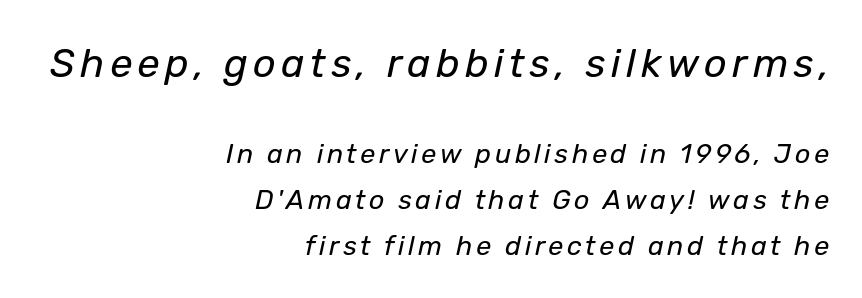
A student would call this right alignment; a typographer would say flush right, rag left. Vertically, the passage feels balanced, rows spaced as you'd expect. Every character sits at an angle, as italics do. The face used here is proportionally spaced, like ordinary book or web type.
